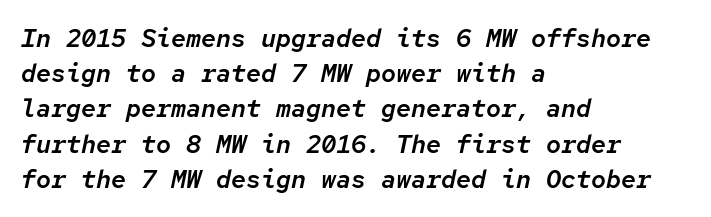
These lines keep a tight, regular rhythm from letter to letter. The designer left line spacing at the default. Does the lettering tilt? It does — this is italic. Notice how the passage keeps a crisp vertical edge on the left only.
